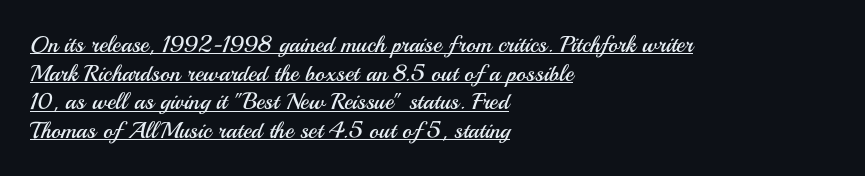
You could call the tracking neutral — neither tight nor loose. Weight: regular or lighter. Reading down the block, your eye returns to a fixed left position each line. The glyphs are accompanied by a horizontal stroke just below them. Reading down the column, the eye jumps a familiar distance to each next line.
